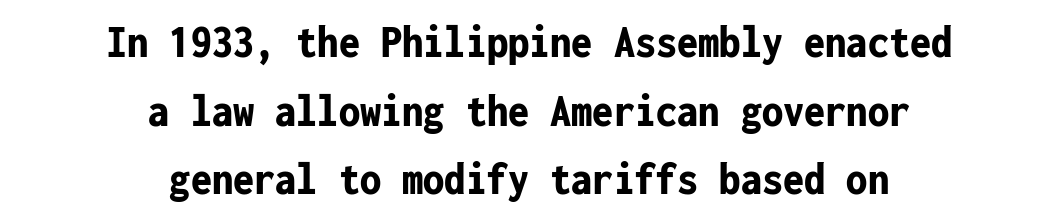
{"serif": "no", "italic": "no", "bold": "yes", "weight": "bold", "width": "condensed", "stroke_contrast": "low", "x_height": "medium", "monospaced": "yes", "underline": "no", "align": "center", "line_spacing": "normal", "line_spacing_ratio": 1.46, "letter_spacing": "normal", "letter_spacing_em": 0.0, "glyph_px": 47}
